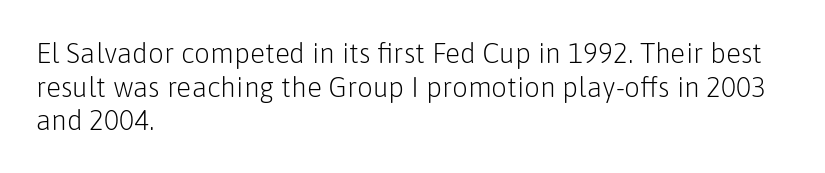
{"serif": "no", "italic": "no", "bold": "no", "weight": "light", "width": "normal", "stroke_contrast": "low", "x_height": "medium", "monospaced": "no", "underline": "no", "align": "left", "line_spacing_ratio": 1.2, "letter_spacing": "normal", "letter_spacing_em": 0.0, "glyph_px": 28}
